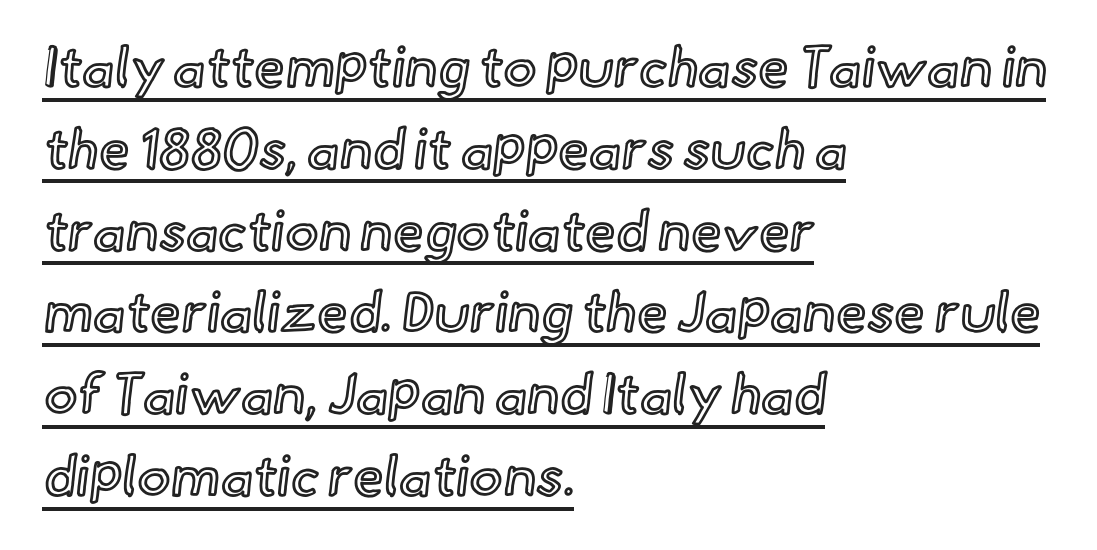
Tracking here is standard; glyphs follow each other at the usual distance. The glyphs are accompanied by a horizontal stroke just below them. Interline gaps are of average width in this sample. Looks like regular typesetting: each glyph gets only the width it needs. The compositor pushed each line to the left boundary.
